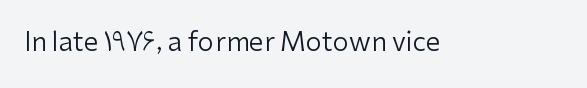
The image shows 26 px text type, upright; set normal letter spacing, not underlined.
